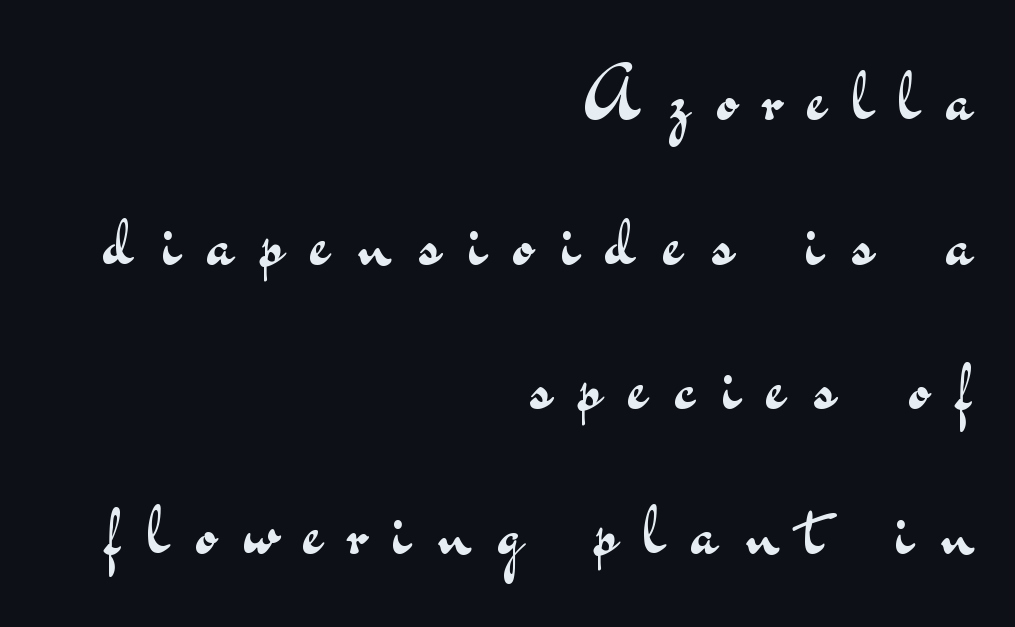
The image shows 73 px regular-weight, wide sans-serif type; set right-aligned, loose line spacing (1.98x), unusually wide letter spacing (+0.38 em), not underlined; medium stroke contrast and a small x-height.
